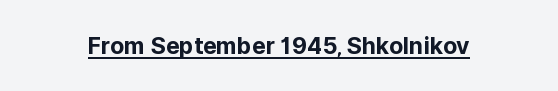
Q: Is the text bold? A: Yes.
Q: Is the text italic (slanted)? A: No, it is upright.
Q: Is the text underlined? A: Yes.
Q: Is the spacing between letters normal or unusually wide? A: Normal.
